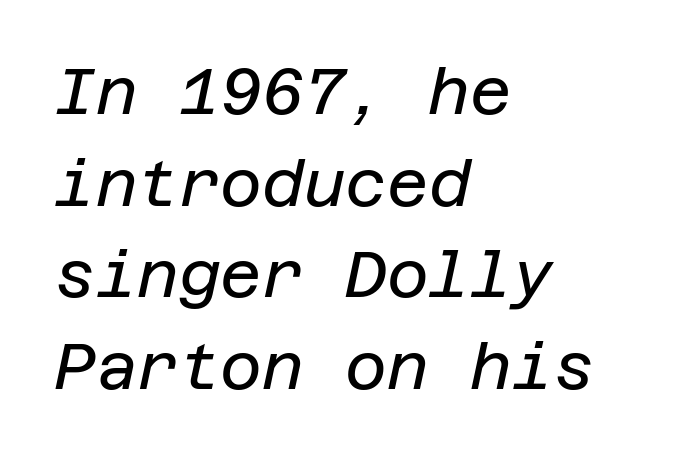
{"italic": "yes", "lean": "right", "slant_degrees": 12, "bold": "no", "weight": "regular", "width": "normal", "stroke_contrast": "low", "x_height": "large", "underline": "no", "align": "left", "line_spacing": "normal", "line_spacing_ratio": 1.43, "letter_spacing": "normal", "letter_spacing_em": 0.0, "glyph_px": 64}
